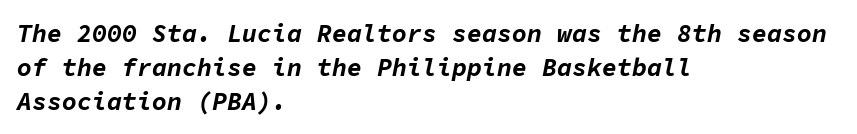
{"italic": "yes", "lean": "right", "slant_degrees": 11, "bold": "yes", "underline": "no", "align": "left", "line_spacing": "normal", "line_spacing_ratio": 1.36, "letter_spacing": "normal", "letter_spacing_em": 0.0, "glyph_px": 25}
